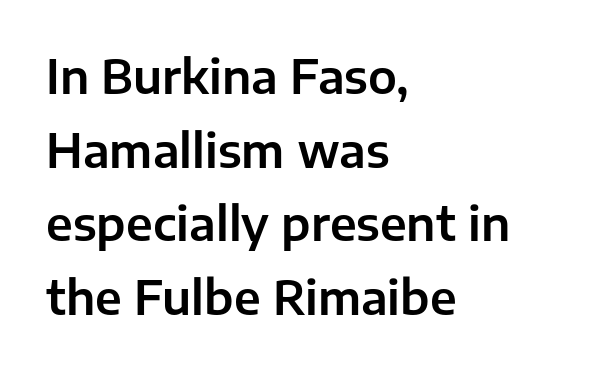
Regarding serifs, this sample does without them. Evenly set lines give the paragraph a standard silhouette. The foot of each line stays bare and open. These lines keep a tight, regular rhythm from letter to letter.
